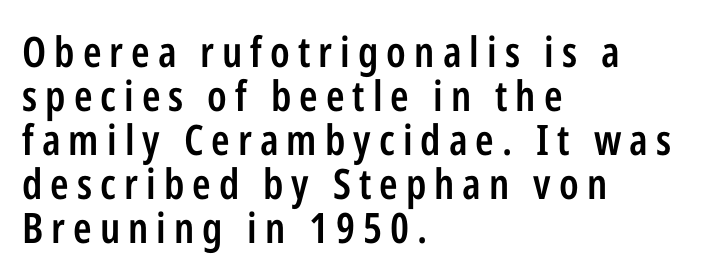
The image shows 42 px semibold, condensed sans-serif type, upright; set left-aligned, tight line spacing (1.05x), not underlined; low stroke contrast and a medium x-height.
